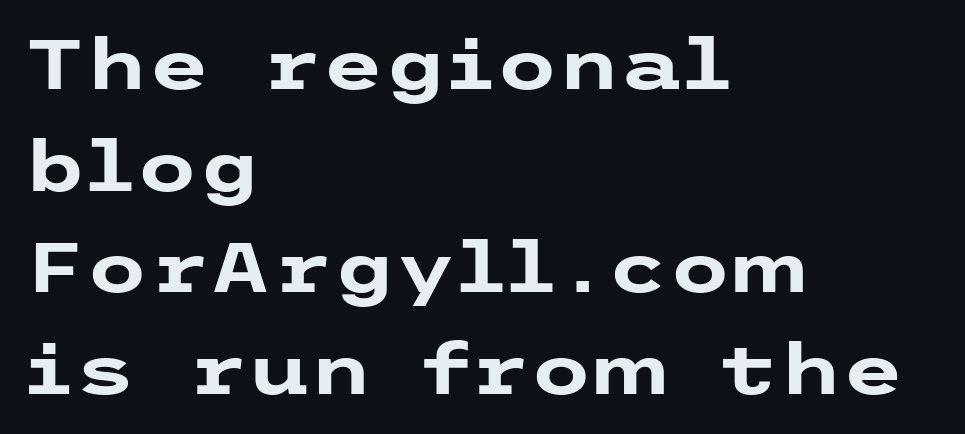
A typesetter would call this leading conventional body-copy spacing. The font family rendered here belongs to the sans-serif group. The space directly below the letters is spotless. How are the letters spaced? Ordinarily, with no added tracking.
